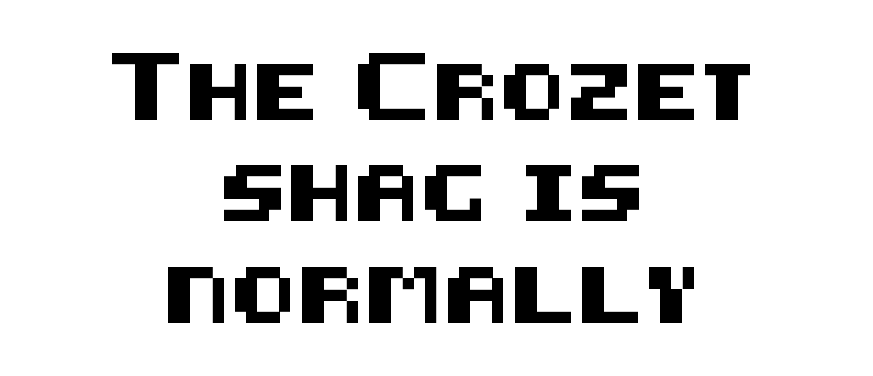
The typesetter chose a symmetrical, centered arrangement here. Look at the tracking — it's just the regular setting, nothing added. Rule under the text: the space is simply empty. These lines are composed in type without serifs. The lettering stays uniformly vertical, giving the passage a roman look.
